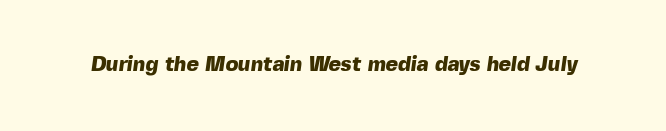
On the weight axis this lands at bold, roughly 700. Spacing between characters is what you'd get straight out of the box. Check under the words: just untouched page.
